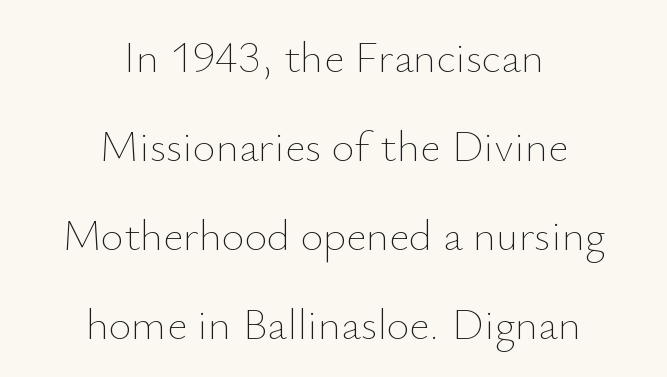
{"italic": "no", "bold": "no", "weight": "thin", "width": "normal", "stroke_contrast": "low", "x_height": "small", "monospaced": "no", "underline": "no", "align": "center", "line_spacing": "loose", "line_spacing_ratio": 2.02, "letter_spacing": "normal", "letter_spacing_em": 0.0, "glyph_px": 44}
